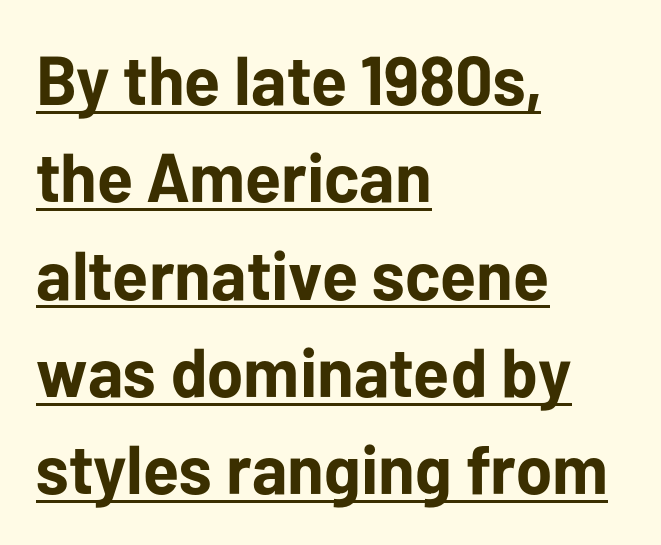
{"serif": "no", "italic": "no", "bold": "yes", "weight": "bold", "width": "normal", "stroke_contrast": "low", "x_height": "medium", "monospaced": "no", "underline": "yes", "align": "left", "line_spacing": "normal", "line_spacing_ratio": 1.41, "letter_spacing": "normal", "letter_spacing_em": 0.0, "glyph_px": 69}
